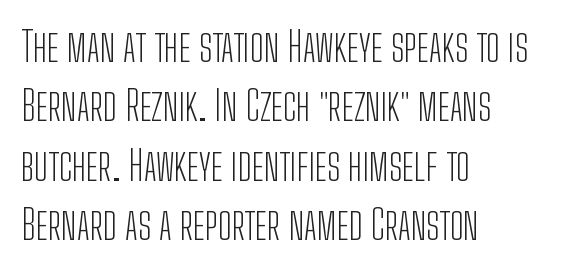
The horizontal fit of the characters is conventional and even. Quick note: not italic, upright. Are there feet on the stems? There aren't — it's a sans. A typesetter would call this proportional, since set widths differ per character.
